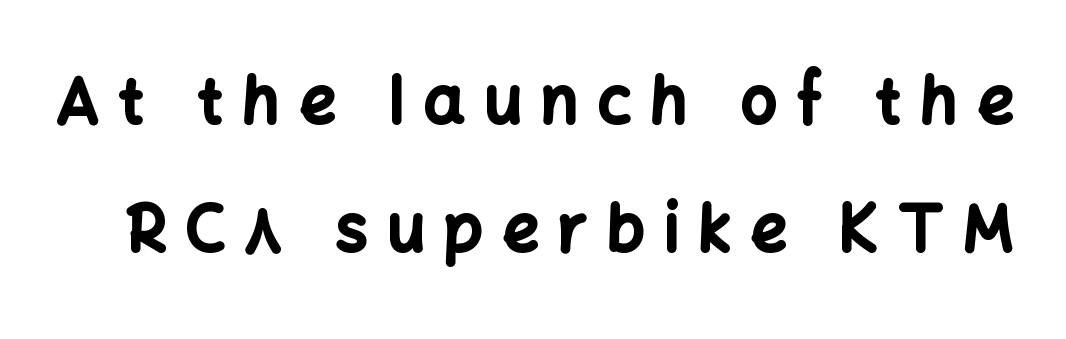
Does extra space separate the letters? Yes, quite a lot of it. Students, observe: this is what heavily led, spacious text looks like. Examine the stroke ends and you'll find no serifs. Bare-footed words on every line.
